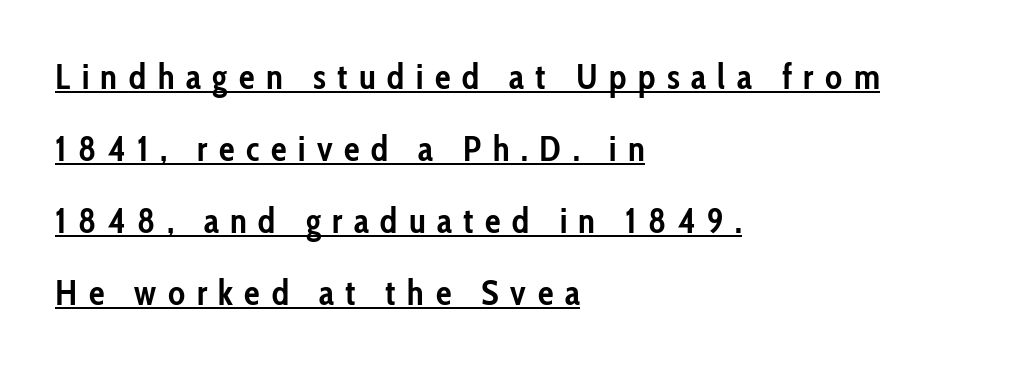
Letterform terminals end flat and unadorned throughout the passage. A rule runs beneath these lines of type. Notice how thick the strokes are: this is what a full bold looks like. Summary of vertical rhythm: relaxed, with wide interline spacing. The rendering inserts visible extra space after every character. Style check: upright.
